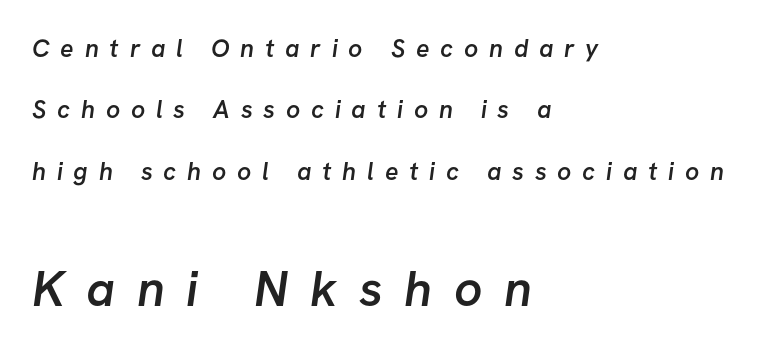
The image shows 50 px semibold sans-serif type; set left-aligned, loose line spacing (2.46x), unusually wide letter spacing (+0.43 em), not underlined; the second (bottom) block is 2.0x larger; low stroke contrast and a medium x-height.
